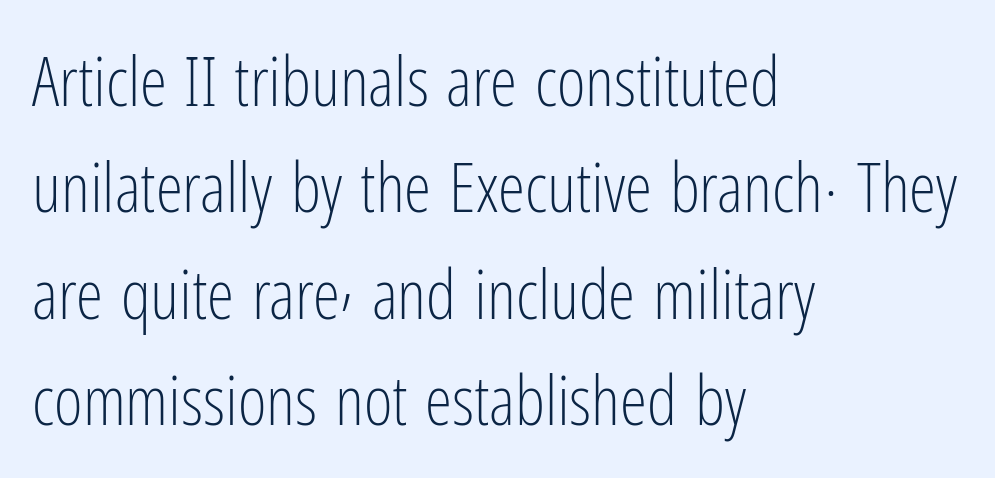
Q: Is the text bold? A: No.
Q: Is the text italic (slanted)? A: No, it is upright.
Q: Is the typeface a serif or a sans-serif typeface? A: Sans-serif.
Q: Is the text underlined? A: No.
Q: How is the paragraph aligned? A: Left-aligned.
Q: Is the spacing between letters normal or unusually wide? A: Normal.
Q: Is the spacing between lines tight, normal or loose? A: Normal.
Q: Width (condensed, normal, or wide)? A: Condensed.
Q: Stroke contrast? A: Low.
Q: x-height? A: Medium.
Q: Monospaced? A: No.
